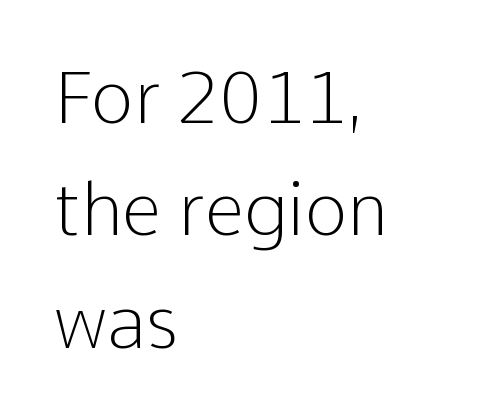
The rows are spaced the way most documents space them. Inter-character spacing is left at the font's built-in metrics. Check where the strokes stop: nothing finishes them off — pure sans. These lines stack with their left ends in a neat column. This is roman type, the default non-slanted kind. This sample has the flowing, uneven cadence of proportional lettering.
